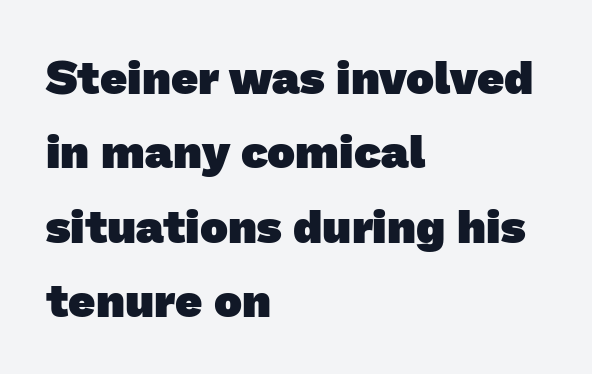
{"serif": "no", "bold": "yes", "weight": "heavy", "width": "normal", "stroke_contrast": "low", "x_height": "medium", "monospaced": "no", "underline": "no", "align": "left", "line_spacing": "normal", "line_spacing_ratio": 1.58, "letter_spacing": "normal", "letter_spacing_em": 0.0, "glyph_px": 47}
